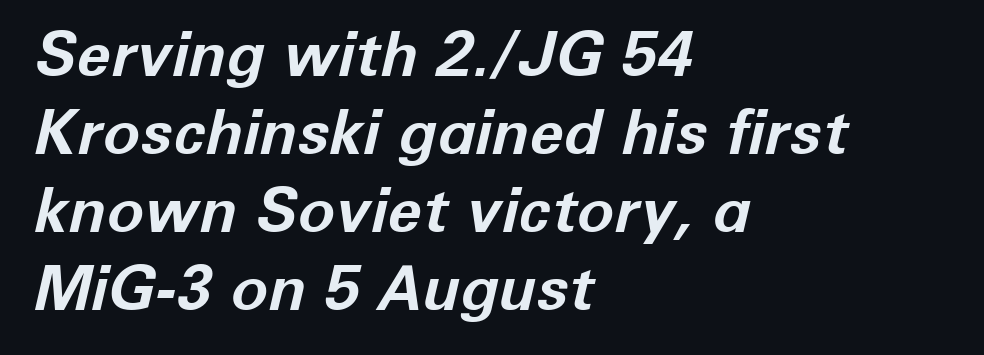
{"italic": "yes", "lean": "right", "slant_degrees": 12, "bold": "yes", "weight": "bold", "width": "normal", "stroke_contrast": "low", "x_height": "medium", "monospaced": "no", "underline": "no", "align": "left", "line_spacing": "normal", "line_spacing_ratio": 1.26, "letter_spacing": "normal", "letter_spacing_em": 0.0, "glyph_px": 62}
